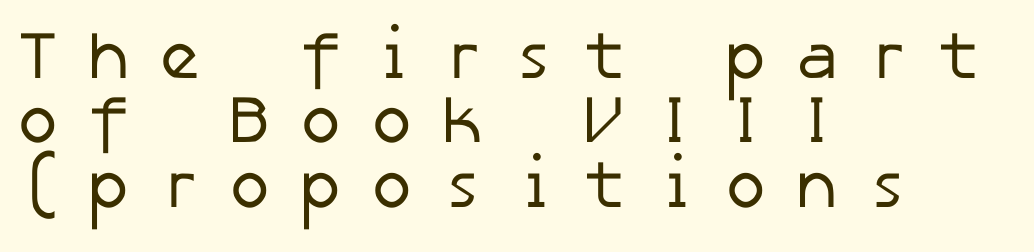
The image shows 67 px regular-weight sans-serif type; set left-aligned, tight line spacing (0.96x), unusually wide letter spacing (+0.39 em), not underlined; low stroke contrast and a medium x-height.
